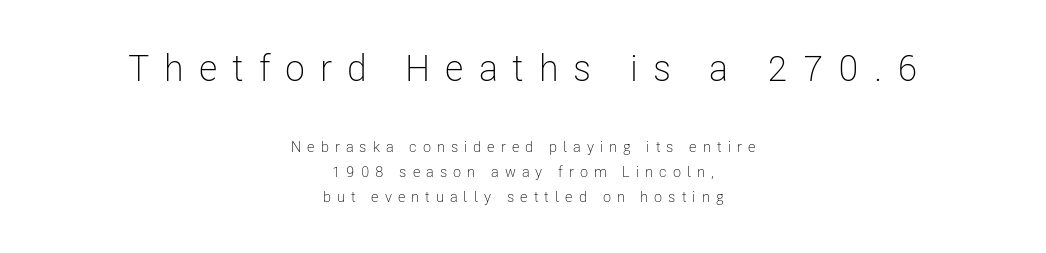
{"serif": "no", "italic": "no", "bold": "no", "weight": "light", "width": "condensed", "stroke_contrast": "low", "x_height": "medium", "monospaced": "no", "underline": "no", "align": "center", "line_spacing": "normal", "line_spacing_ratio": 1.68, "letter_spacing": "wide", "letter_spacing_em": 0.4, "larger_block": "first", "size_ratio": 2.47, "glyph_px": 37}
